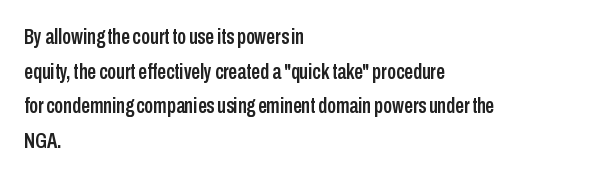
Q: Is the text italic (slanted)? A: No, it is upright.
Q: Is the text underlined? A: No.
Q: How is the paragraph aligned? A: Left-aligned.
Q: Is the spacing between letters normal or unusually wide? A: Normal.
Q: Is the spacing between lines tight, normal or loose? A: Normal.
